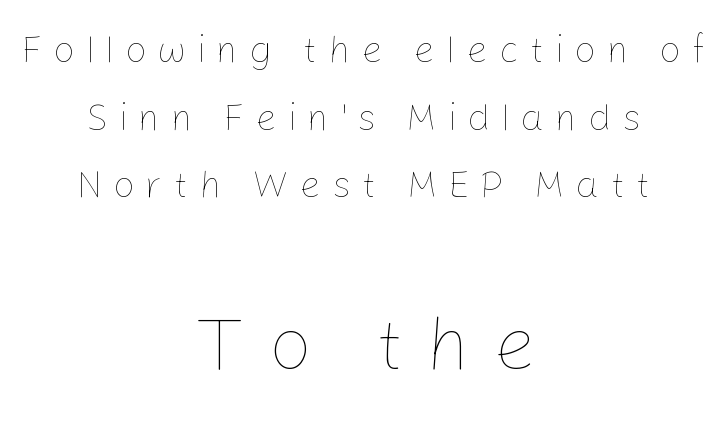
The image shows 77 px thin type, upright; set centered, line spacing 1.78x, unusually wide letter spacing (+0.28 em), not underlined; the second (bottom) block is 2.03x larger; low stroke contrast and a medium x-height.
